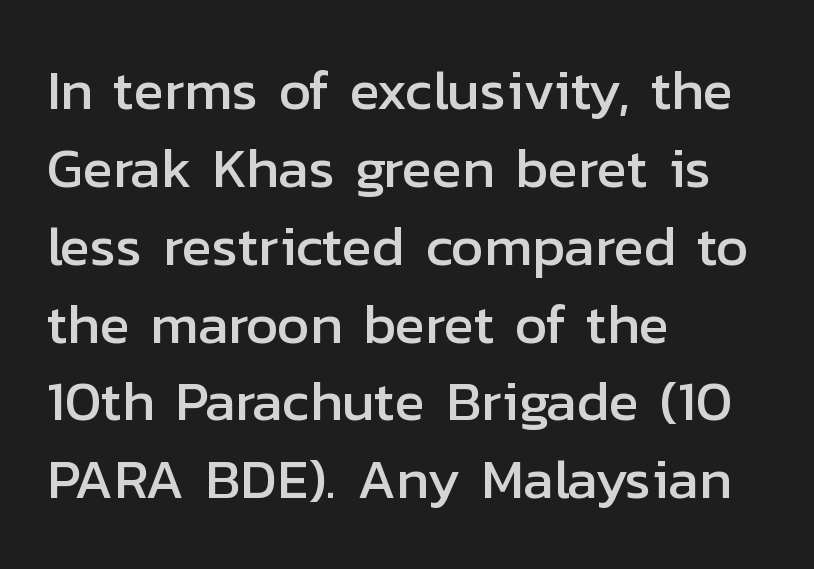
Honestly, the row spacing looks completely unremarkable. This sample uses a sans-serif face. Every stem runs plumb, perpendicular to the baseline. Looks like regular typesetting: each glyph gets only the width it needs. The space directly below the letters is spotless. The passage is arranged the way most books set body copy — flush left.
